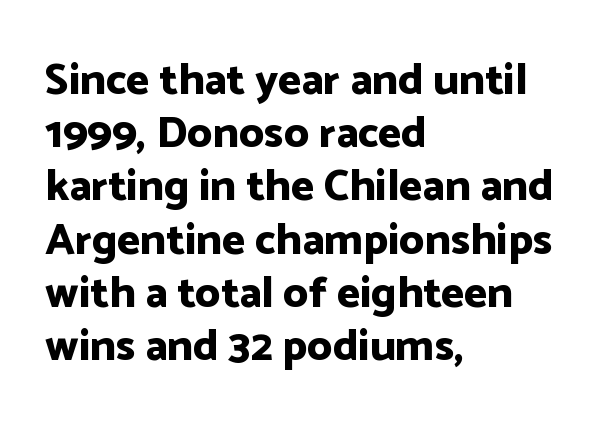
The image shows 44 px bold sans-serif type, upright; set left-aligned, line spacing 1.21x, normal letter spacing, not underlined; low stroke contrast and a medium x-height.
